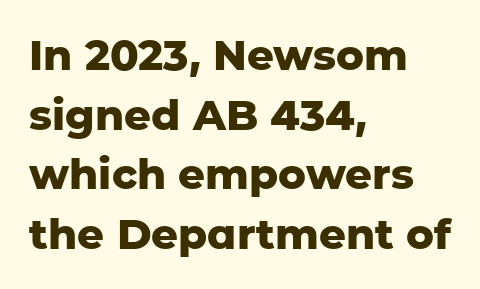
The image shows 42 px heavy sans-serif type, upright; set left-aligned, normal line spacing (1.42x), normal letter spacing, not underlined; low stroke contrast and a medium x-height.
